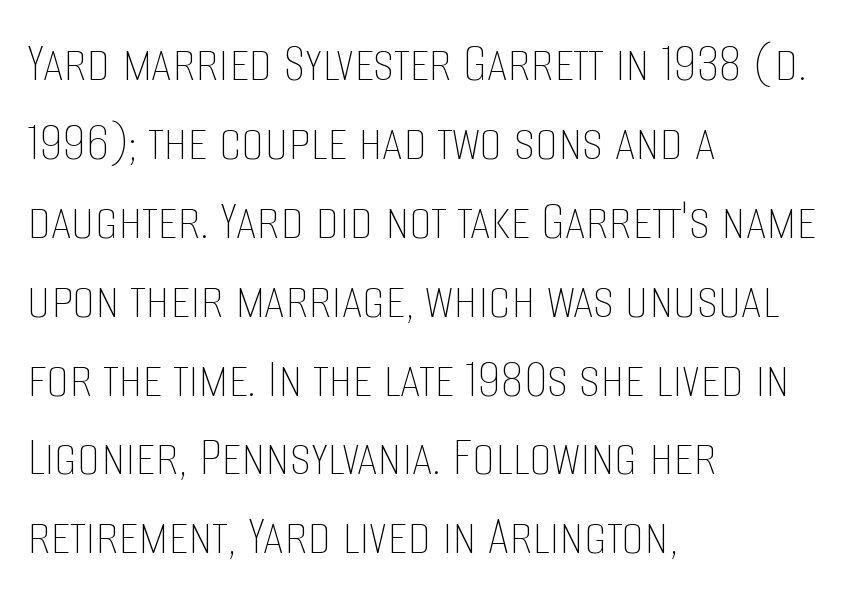
{"italic": "no", "bold": "no", "weight": "thin", "width": "condensed", "stroke_contrast": "low", "x_height": "large", "monospaced": "no", "underline": "no", "align": "left", "line_spacing": "normal", "line_spacing_ratio": 1.36, "letter_spacing": "normal", "letter_spacing_em": 0.0, "glyph_px": 58}
